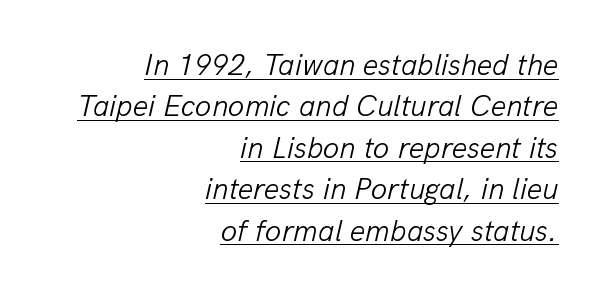
Q: Is the text bold? A: No.
Q: Is the text italic (slanted)? A: Yes, it leans right by about 13 degrees.
Q: Is the text underlined? A: Yes.
Q: How is the paragraph aligned? A: Right-aligned.
Q: Is the spacing between letters normal or unusually wide? A: Normal.
Q: Is the spacing between lines tight, normal or loose? A: Normal.
Q: Width (condensed, normal, or wide)? A: Normal.
Q: Stroke contrast? A: Low.
Q: x-height? A: Medium.
Q: Monospaced? A: No.
